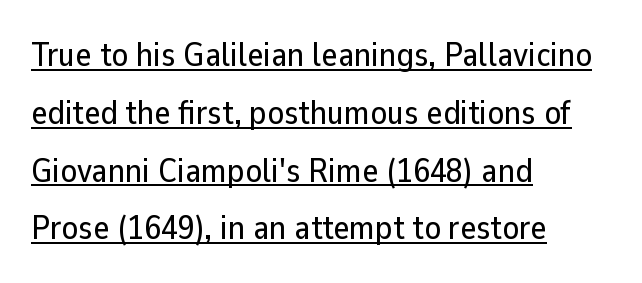
Q: Is the text italic (slanted)? A: No, it is upright.
Q: Is the typeface a serif or a sans-serif typeface? A: Sans-serif.
Q: Is the text underlined? A: Yes.
Q: How is the paragraph aligned? A: Left-aligned.
Q: Is the spacing between letters normal or unusually wide? A: Normal.
Q: Is the spacing between lines tight, normal or loose? A: Normal.
Q: Width (condensed, normal, or wide)? A: Normal.
Q: Stroke contrast? A: Low.
Q: x-height? A: Medium.
Q: Monospaced? A: No.
